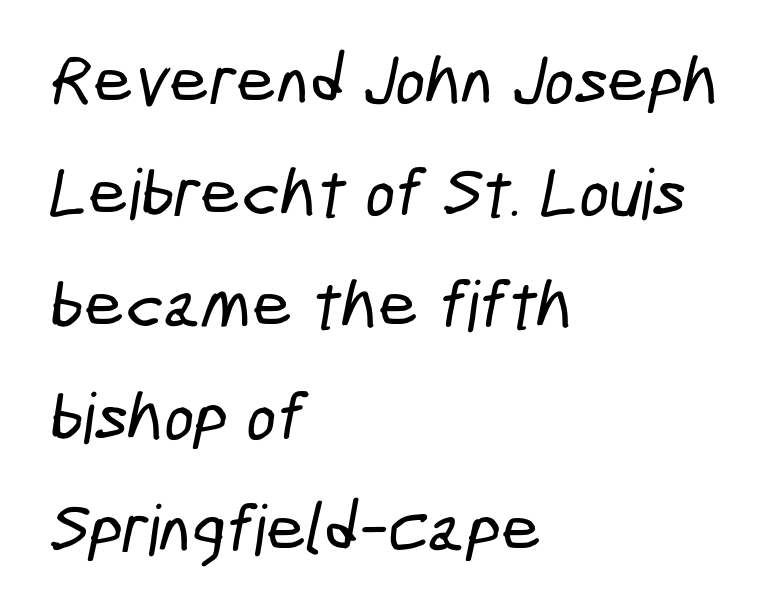
Q: Is the typeface a serif or a sans-serif typeface? A: Sans-serif.
Q: Is the text underlined? A: No.
Q: How is the paragraph aligned? A: Left-aligned.
Q: Is the spacing between letters normal or unusually wide? A: Normal.
Q: Is the spacing between lines tight, normal or loose? A: Normal.
Q: Width (condensed, normal, or wide)? A: Condensed.
Q: Stroke contrast? A: Low.
Q: x-height? A: Medium.
Q: Monospaced? A: No.
